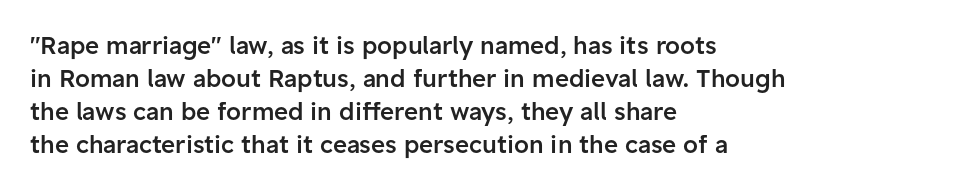
The image shows 24 px text type, upright; set left-aligned, normal line spacing (1.37x), normal letter spacing, not underlined.
